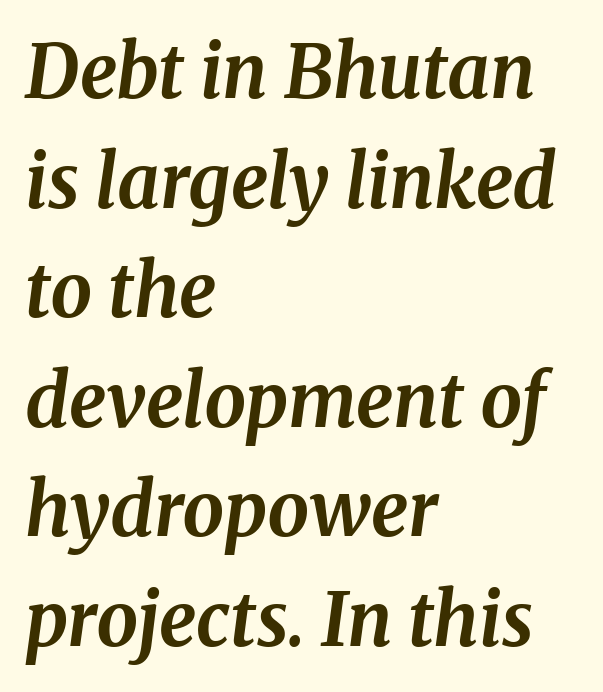
The face used here is proportionally spaced, like ordinary book or web type. Unmarked baselines from the first word to the last. Students, note that the glyphs here touch the page at normal intervals. There's an unmistakable incline to the writing here.
